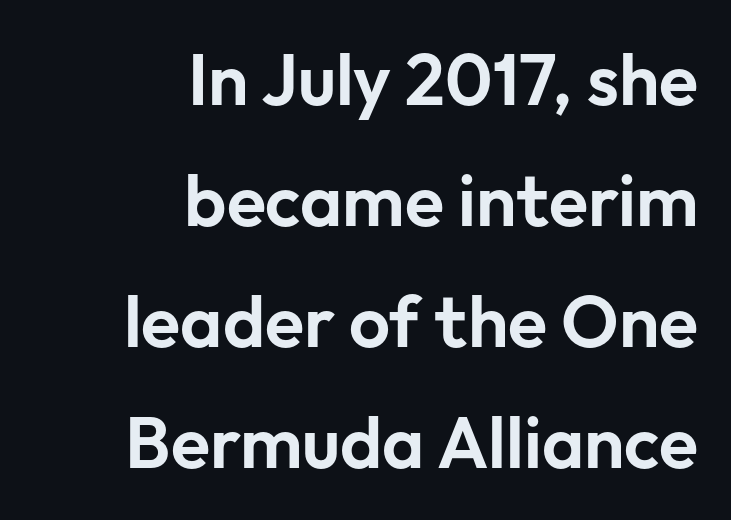
The image shows 72 px sans-serif type, upright; set right-aligned, normal line spacing (1.68x), normal letter spacing, not underlined; low stroke contrast and a medium x-height.
